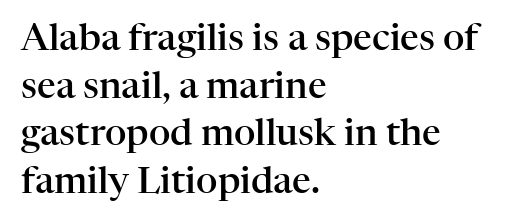
Q: Is the text bold? A: Semi-bold.
Q: Is the text italic (slanted)? A: No, it is upright.
Q: Is the typeface a serif or a sans-serif typeface? A: Serif.
Q: Is the text underlined? A: No.
Q: How is the paragraph aligned? A: Left-aligned.
Q: Is the spacing between letters normal or unusually wide? A: Normal.
Q: Is the spacing between lines tight, normal or loose? A: Normal.
Q: Width (condensed, normal, or wide)? A: Normal.
Q: Stroke contrast? A: High.
Q: x-height? A: Medium.
Q: Monospaced? A: No.
